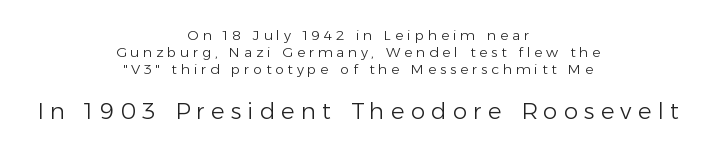
This rendering widens character spacing well past its baseline value. Posture: straight, roman, zero tilt. Size hierarchy here favors the trailing block over the leading one. Stems here are at most as thick as an everyday book face.
